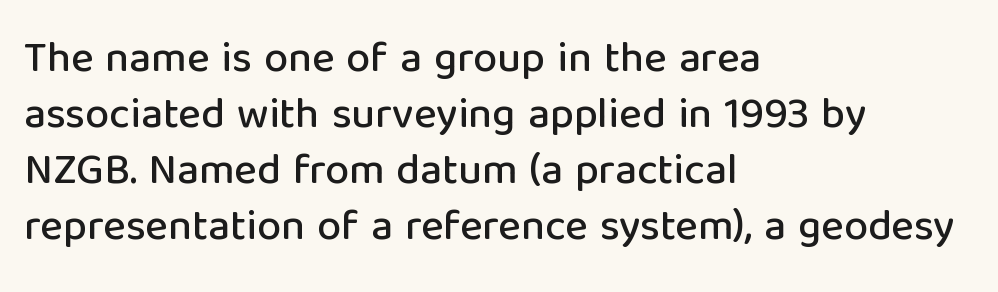
{"serif": "no", "italic": "no", "width": "normal", "stroke_contrast": "low", "x_height": "medium", "monospaced": "no", "underline": "no", "align": "left", "line_spacing": "normal", "line_spacing_ratio": 1.3, "letter_spacing": "normal", "letter_spacing_em": 0.0, "glyph_px": 43}
